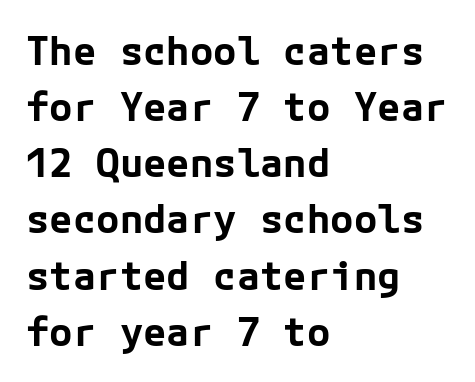
The image shows 39 px bold sans-serif type, upright; set left-aligned, normal line spacing (1.44x), normal letter spacing, not underlined; low stroke contrast and a medium x-height.
